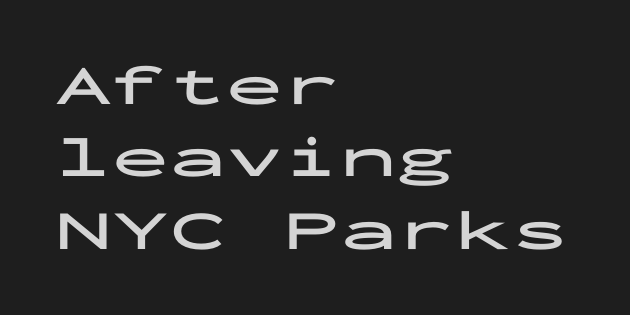
Grotesque or geometric, the face here clearly has no serifs. Its strokes are broad and dark, the hallmark of bold type. The axis of the letterforms is exactly vertical. The passage shown stacks its lines at a standard gap. Look at the tracking — it's just the regular setting, nothing added.
